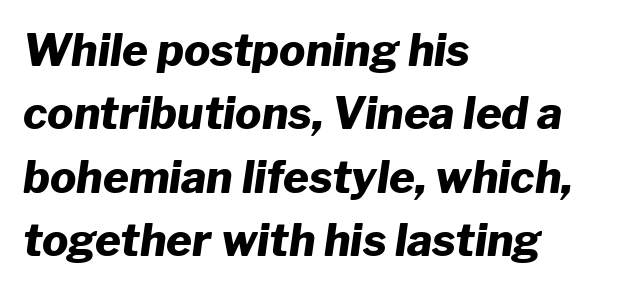
Do the characters align in a grid? No, the font is proportional. These lines stack with their left ends in a neat column. Descenders are the only things crossing below the line. Spacing between characters is what you'd get straight out of the box. The face used here has a pronounced slope to its letters. What weight is shown? A full bold with thick strokes.
